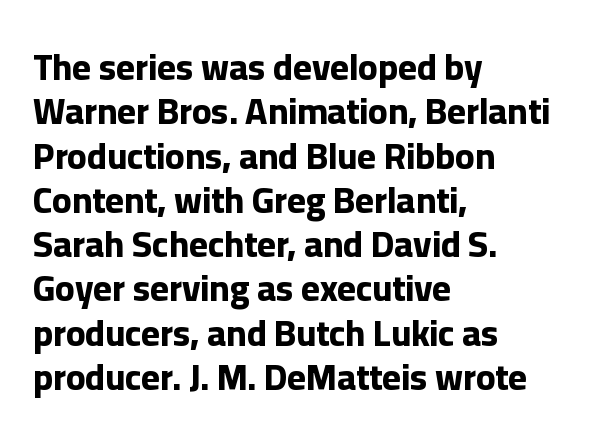
Q: Is the text bold? A: Yes.
Q: Is the text italic (slanted)? A: No, it is upright.
Q: Is the typeface a serif or a sans-serif typeface? A: Sans-serif.
Q: Is the text underlined? A: No.
Q: How is the paragraph aligned? A: Left-aligned.
Q: Is the spacing between letters normal or unusually wide? A: Normal.
Q: Width (condensed, normal, or wide)? A: Normal.
Q: Stroke contrast? A: Low.
Q: x-height? A: Medium.
Q: Monospaced? A: No.
